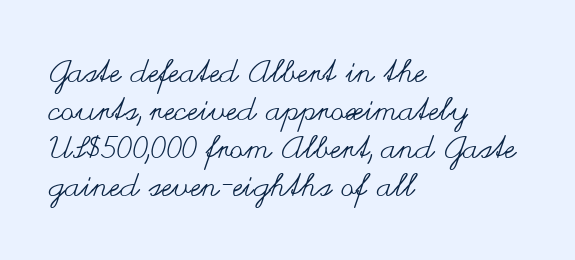
The image shows 31 px regular-weight, wide type; set left-aligned, line spacing 1.23x, normal letter spacing, not underlined; medium stroke contrast and a small x-height.
